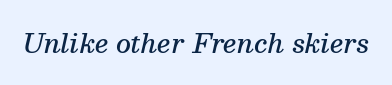
The image shows 26 px text type, italic (leaning right); set normal letter spacing, not underlined.
